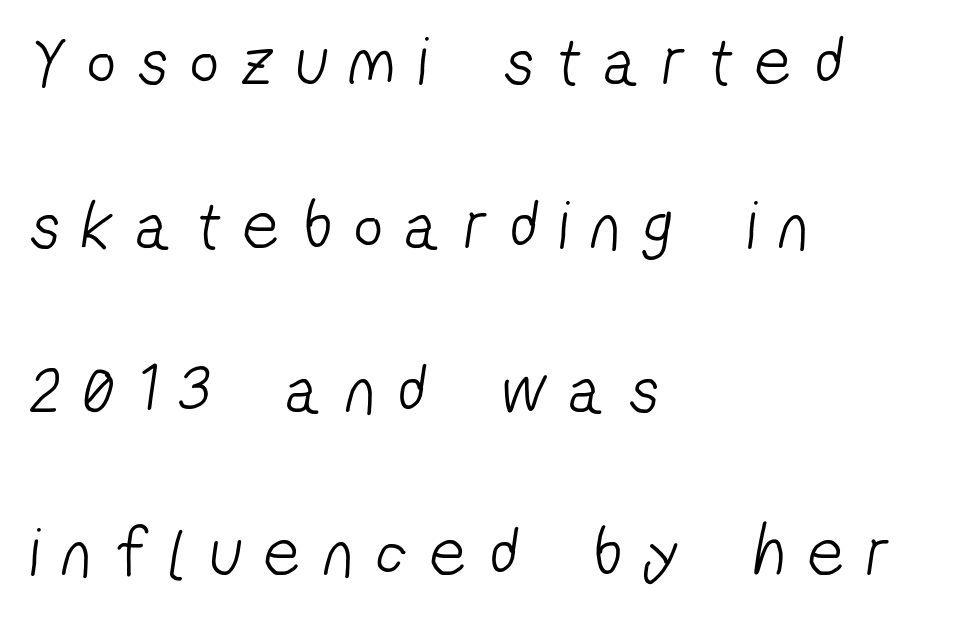
{"serif": "no", "bold": "no", "weight": "light", "width": "condensed", "stroke_contrast": "low", "x_height": "medium", "monospaced": "no", "underline": "no", "align": "left", "line_spacing": "loose", "line_spacing_ratio": 2.34, "letter_spacing": "wide", "letter_spacing_em": 0.34, "glyph_px": 70}
